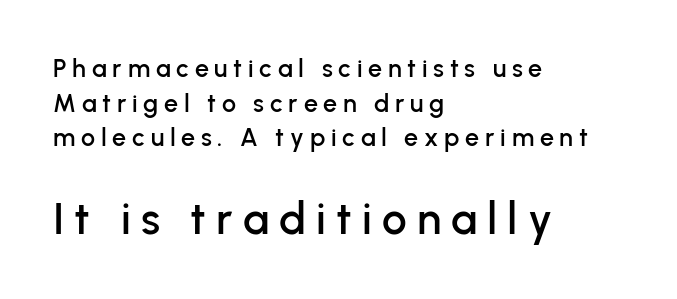
{"serif": "no", "italic": "no", "width": "normal", "stroke_contrast": "low", "x_height": "medium", "monospaced": "no", "underline": "no", "align": "left", "line_spacing": "normal", "line_spacing_ratio": 1.39, "letter_spacing": "wide", "letter_spacing_em": 0.23, "larger_block": "second", "size_ratio": 1.76, "glyph_px": 44}
